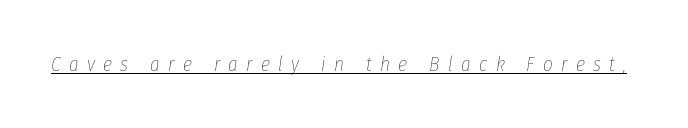
{"italic": "yes", "lean": "right", "slant_degrees": 8, "bold": "no", "underline": "yes", "letter_spacing": "wide", "letter_spacing_em": 0.4, "glyph_px": 21}
